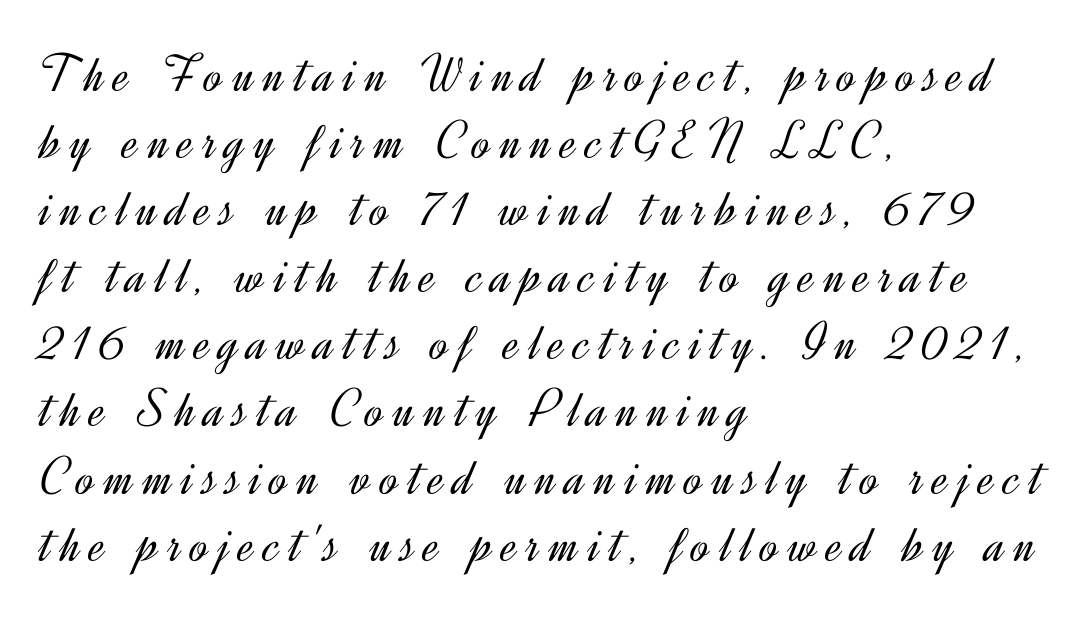
The font family rendered here belongs to the sans-serif group. The strokes carry an ordinary text weight at most. Alignment: flush left. Spacing verdict: proportional, widths tailored to each character.
